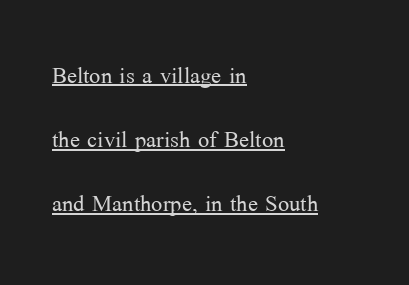
{"serif": "yes", "italic": "no", "bold": "no", "weight": "light", "width": "normal", "stroke_contrast": "medium", "x_height": "medium", "monospaced": "no", "underline": "yes", "align": "left", "line_spacing": "loose", "line_spacing_ratio": 2.14, "letter_spacing": "normal", "letter_spacing_em": 0.0, "glyph_px": 30}
